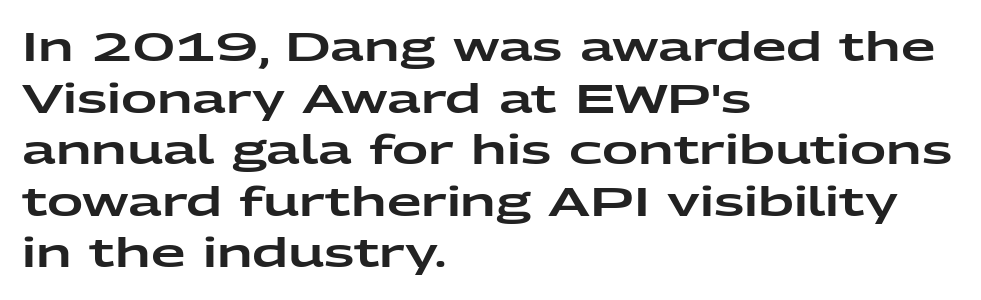
Q: Is the text italic (slanted)? A: No, it is upright.
Q: Is the typeface a serif or a sans-serif typeface? A: Sans-serif.
Q: Is the text underlined? A: No.
Q: How is the paragraph aligned? A: Left-aligned.
Q: Is the spacing between letters normal or unusually wide? A: Normal.
Q: Is the spacing between lines tight, normal or loose? A: Normal.
Q: Width (condensed, normal, or wide)? A: Wide.
Q: Stroke contrast? A: Low.
Q: x-height? A: Medium.
Q: Monospaced? A: No.
